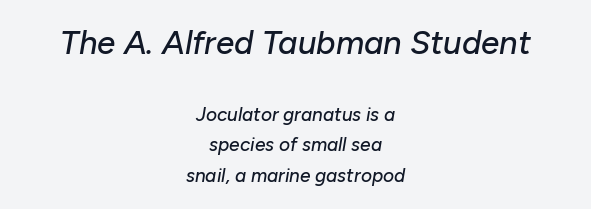
Casual observation: everything's sitting right in the middle. Regarding leading, the lines here are spaced in the standard way. Is the letter spacing exaggerated? No — it looks like the ordinary default. Do the characters align in a grid? No, the font is proportional. Bigger letters appear in the top chunk; the bottom chunk is reduced.
